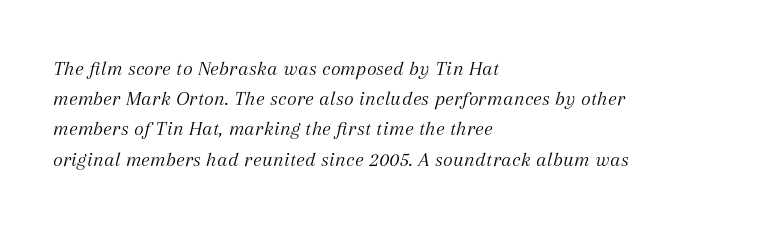
Q: Is the text bold? A: No.
Q: Is the text italic (slanted)? A: Yes, it leans right by about 12 degrees.
Q: Is the text underlined? A: No.
Q: How is the paragraph aligned? A: Left-aligned.
Q: Is the spacing between letters normal or unusually wide? A: Normal.
Q: Is the spacing between lines tight, normal or loose? A: Normal.
